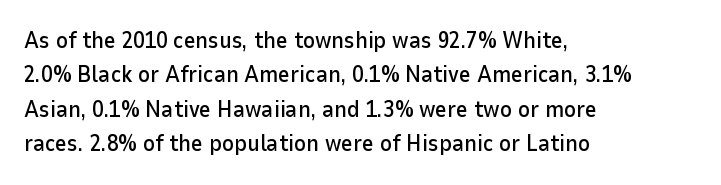
The specimen omits any rule beneath the text block's lines. The line-height multiplier appears to be the usual default. Posture: upright roman. The letters sit at their default tracking, neither squeezed nor spread.
